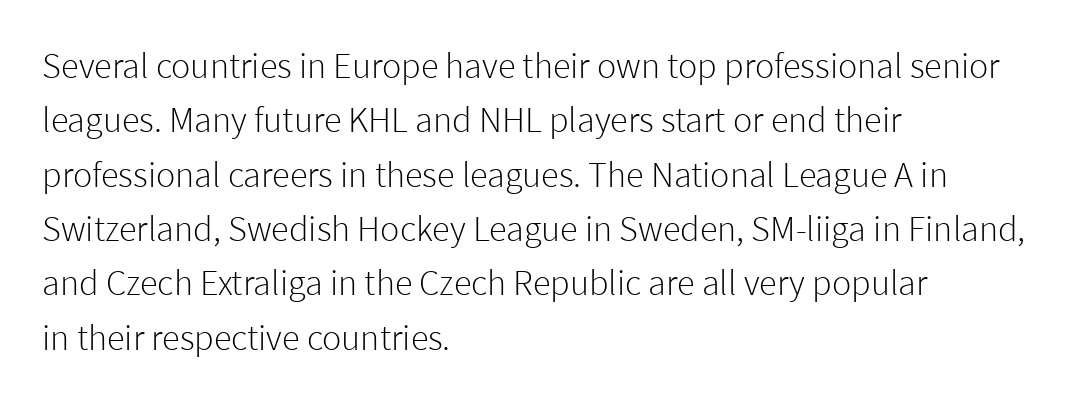
The image shows 36 px light sans-serif type, upright; set left-aligned, normal line spacing (1.51x), normal letter spacing, not underlined; low stroke contrast and a medium x-height.
